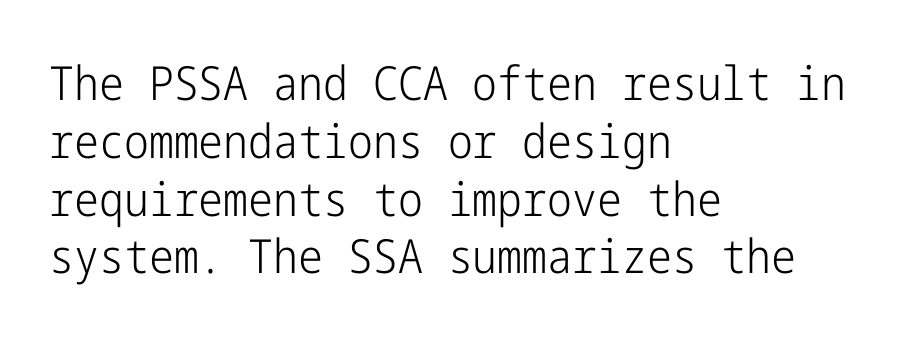
{"serif": "no", "italic": "no", "bold": "no", "weight": "light", "width": "condensed", "stroke_contrast": "low", "x_height": "medium", "underline": "no", "align": "left", "line_spacing_ratio": 1.23, "letter_spacing": "normal", "letter_spacing_em": 0.0, "glyph_px": 47}
